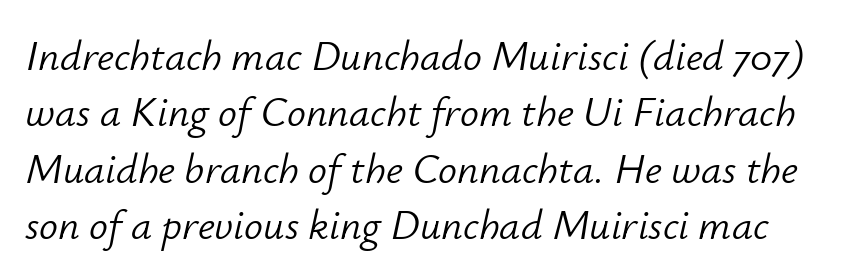
The image shows 42 px light type, italic (leaning right); set normal line spacing (1.34x), normal letter spacing, not underlined; low stroke contrast and a small x-height.
